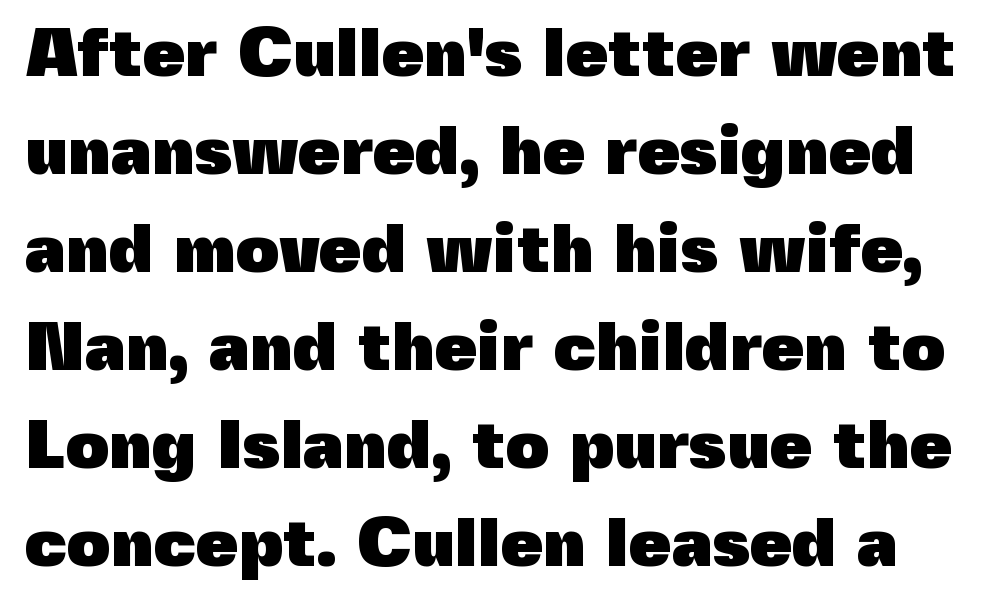
The vertical gap from one line to the next is medium. When letters stand straight like this, we call the style roman or upright. The rendering uses natural spacing where letterforms have individual widths. Spacing between characters is what you'd get straight out of the box.
